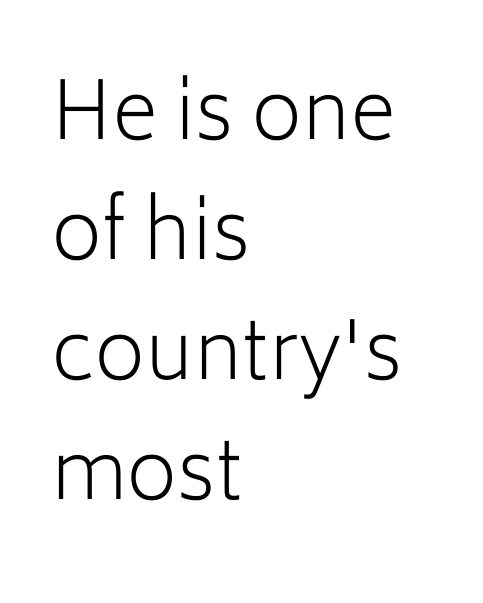
The image shows 79 px light sans-serif type, upright; set left-aligned, normal line spacing (1.52x), normal letter spacing, not underlined; low stroke contrast and a medium x-height.
